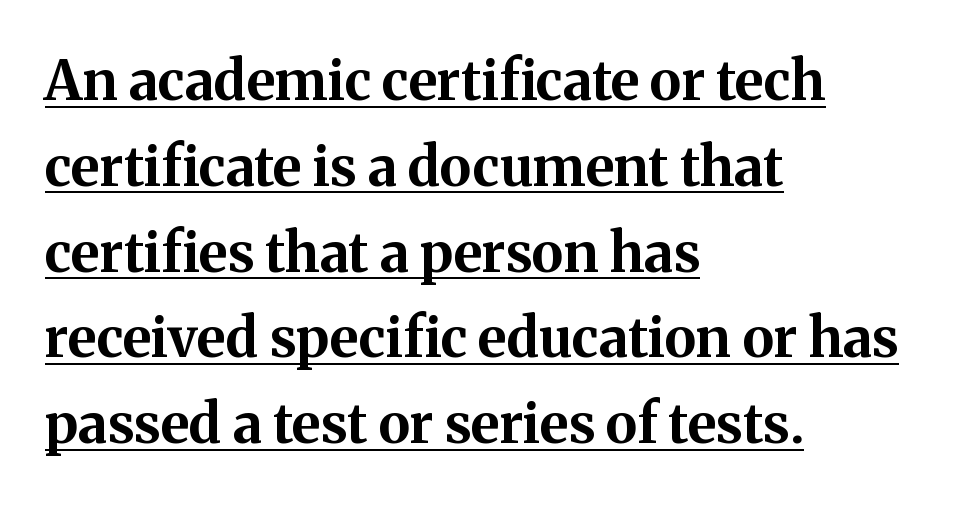
Q: Is the text bold? A: Yes.
Q: Is the text italic (slanted)? A: No, it is upright.
Q: Is the typeface a serif or a sans-serif typeface? A: Serif.
Q: Is the text underlined? A: Yes.
Q: How is the paragraph aligned? A: Left-aligned.
Q: Is the spacing between letters normal or unusually wide? A: Normal.
Q: Is the spacing between lines tight, normal or loose? A: Normal.
Q: Width (condensed, normal, or wide)? A: Normal.
Q: Stroke contrast? A: Medium.
Q: x-height? A: Medium.
Q: Monospaced? A: No.
